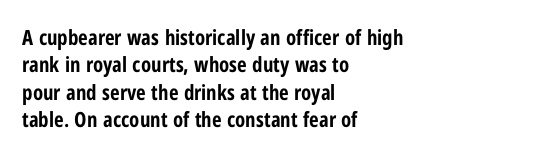
{"italic": "no", "bold": "yes", "underline": "no", "align": "left", "line_spacing": "normal", "line_spacing_ratio": 1.3, "letter_spacing": "normal", "letter_spacing_em": 0.0, "glyph_px": 21}
